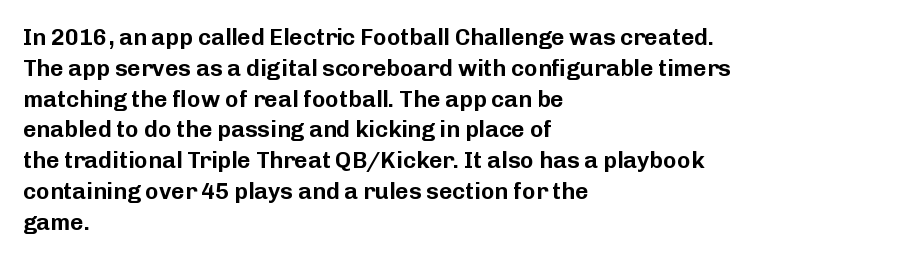
The glyphs are unaccompanied by any horizontal stroke below them. Quick note: not italic, upright. Each word holds together tightly as a unit, with standard inter-letter gaps. The paragraph shown leans on its left margin. Does the leading feel generous? No, just average.
